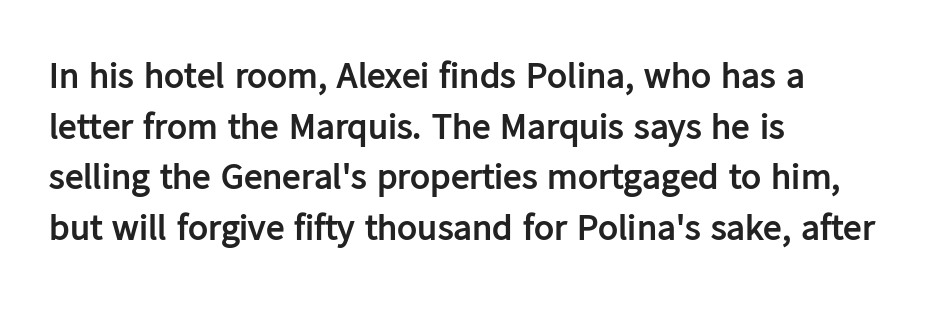
Q: Is the text bold? A: Yes.
Q: Is the text italic (slanted)? A: No, it is upright.
Q: Is the typeface a serif or a sans-serif typeface? A: Sans-serif.
Q: Is the text underlined? A: No.
Q: How is the paragraph aligned? A: Left-aligned.
Q: Is the spacing between letters normal or unusually wide? A: Normal.
Q: Is the spacing between lines tight, normal or loose? A: Normal.
Q: Width (condensed, normal, or wide)? A: Normal.
Q: Stroke contrast? A: Low.
Q: x-height? A: Medium.
Q: Monospaced? A: No.
